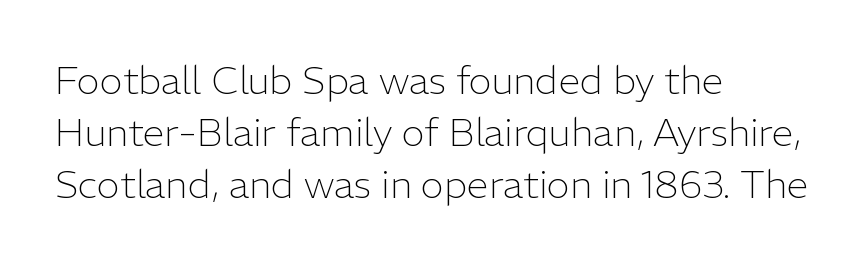
Q: Is the text bold? A: No.
Q: Is the text italic (slanted)? A: No, it is upright.
Q: Is the typeface a serif or a sans-serif typeface? A: Sans-serif.
Q: Is the text underlined? A: No.
Q: How is the paragraph aligned? A: Left-aligned.
Q: Is the spacing between letters normal or unusually wide? A: Normal.
Q: Is the spacing between lines tight, normal or loose? A: Normal.
Q: Width (condensed, normal, or wide)? A: Normal.
Q: Stroke contrast? A: Low.
Q: x-height? A: Medium.
Q: Monospaced? A: No.
